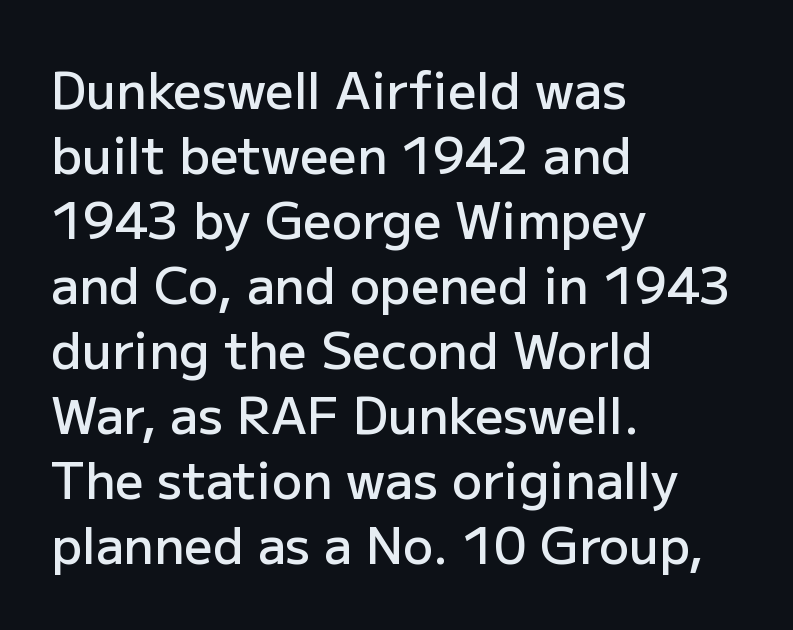
Layout note: lines flush left. There is no visible air inserted between adjacent glyphs. Ascenders rise straight up at ninety degrees. I'd describe the lettering as semibold — firm but not a full bold.
